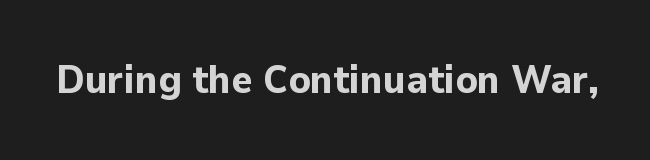
{"serif": "no", "italic": "no", "bold": "yes", "weight": "bold", "width": "normal", "stroke_contrast": "low", "x_height": "medium", "monospaced": "no", "underline": "no", "letter_spacing": "normal", "letter_spacing_em": 0.0, "glyph_px": 40}
